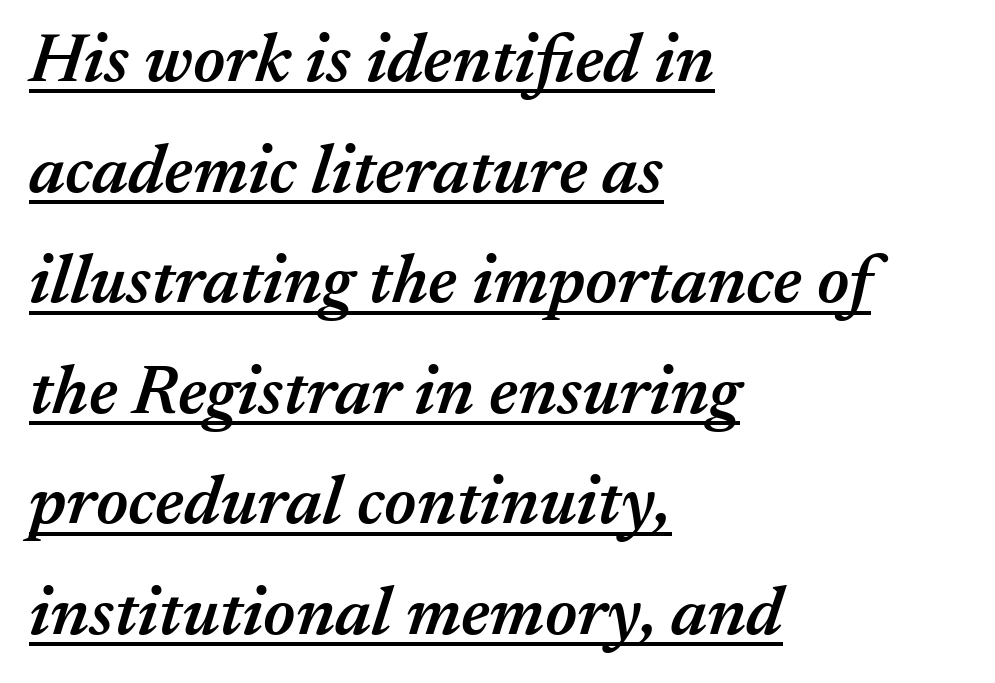
{"italic": "yes", "lean": "right", "slant_degrees": 17, "bold": "semi", "weight": "semibold", "width": "normal", "stroke_contrast": "medium", "x_height": "medium", "monospaced": "no", "underline": "yes", "align": "left", "line_spacing": "normal", "line_spacing_ratio": 1.58, "letter_spacing": "normal", "letter_spacing_em": 0.0, "glyph_px": 70}
